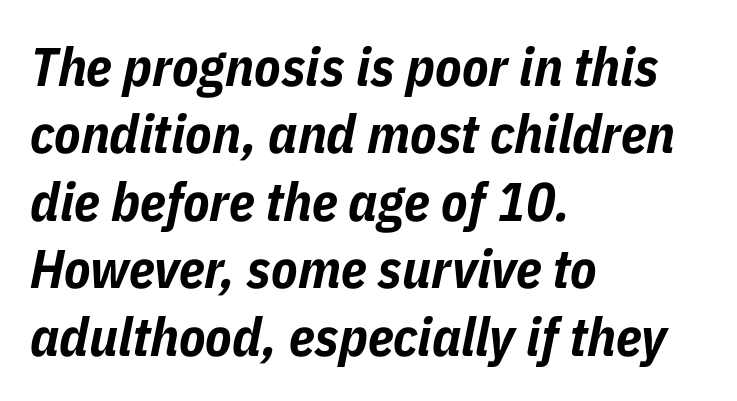
{"italic": "yes", "lean": "right", "slant_degrees": 11, "bold": "yes", "weight": "bold", "width": "condensed", "stroke_contrast": "low", "x_height": "medium", "monospaced": "no", "underline": "no", "align": "left", "line_spacing": "normal", "line_spacing_ratio": 1.25, "letter_spacing": "normal", "letter_spacing_em": 0.0, "glyph_px": 54}
